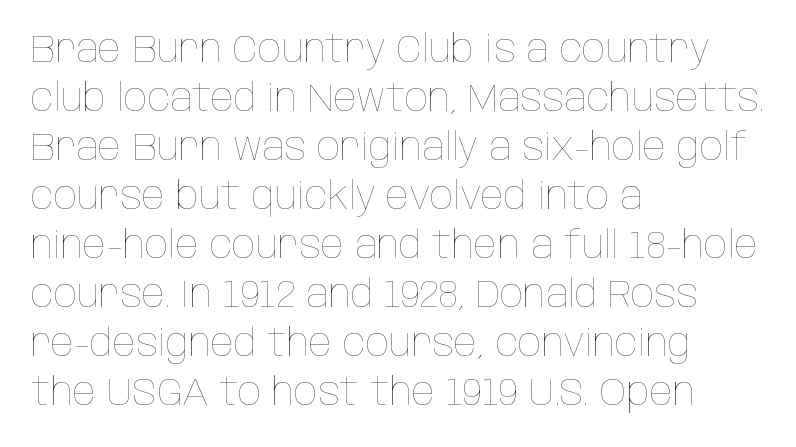
Q: Is the text bold? A: No.
Q: Is the text italic (slanted)? A: No, it is upright.
Q: Is the text underlined? A: No.
Q: How is the paragraph aligned? A: Left-aligned.
Q: Is the spacing between letters normal or unusually wide? A: Normal.
Q: Is the spacing between lines tight, normal or loose? A: Normal.
Q: Width (condensed, normal, or wide)? A: Condensed.
Q: Stroke contrast? A: Low.
Q: x-height? A: Large.
Q: Monospaced? A: No.
